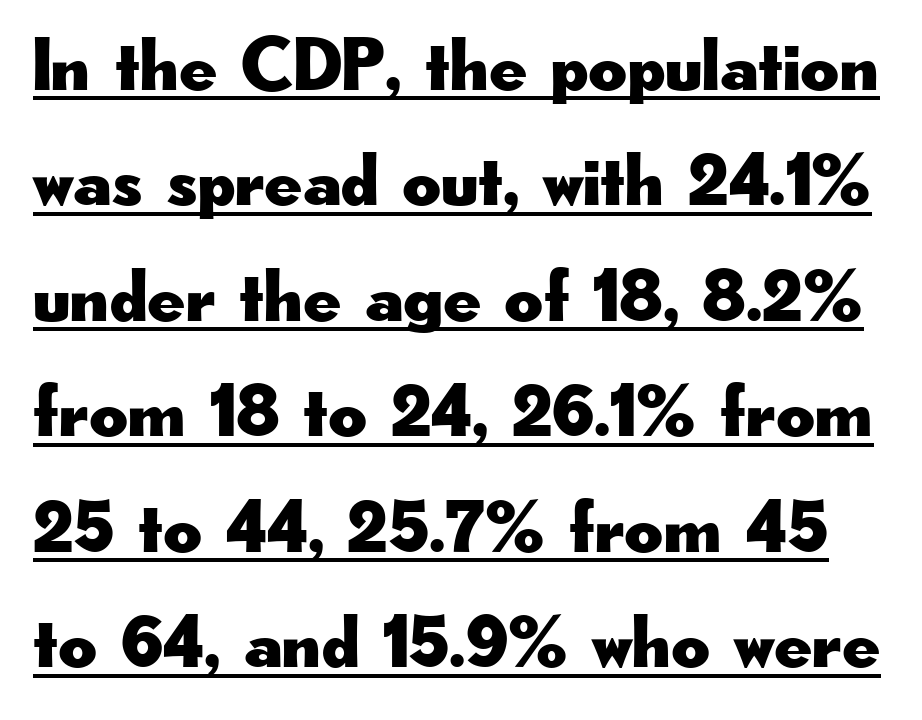
{"serif": "no", "italic": "no", "width": "wide", "stroke_contrast": "low", "x_height": "small", "monospaced": "no", "underline": "yes", "line_spacing": "normal", "line_spacing_ratio": 1.54, "letter_spacing": "normal", "letter_spacing_em": 0.0, "glyph_px": 75}
